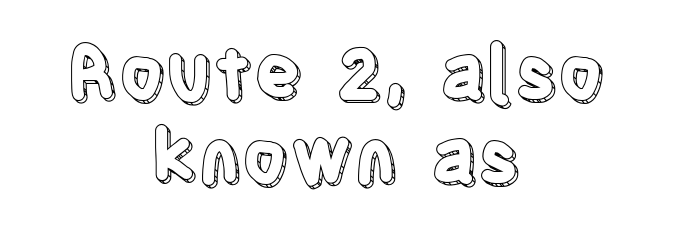
The image shows 72 px condensed type, upright; set centered, line spacing 1.17x, normal letter spacing, not underlined; a large x-height.
